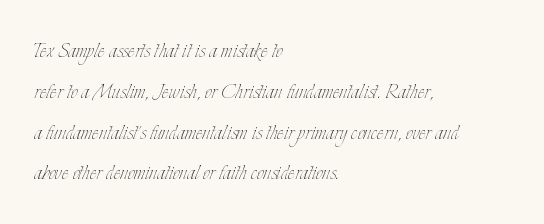
The image shows 26 px text type; set left-aligned, normal line spacing (1.57x), normal letter spacing, not underlined.
